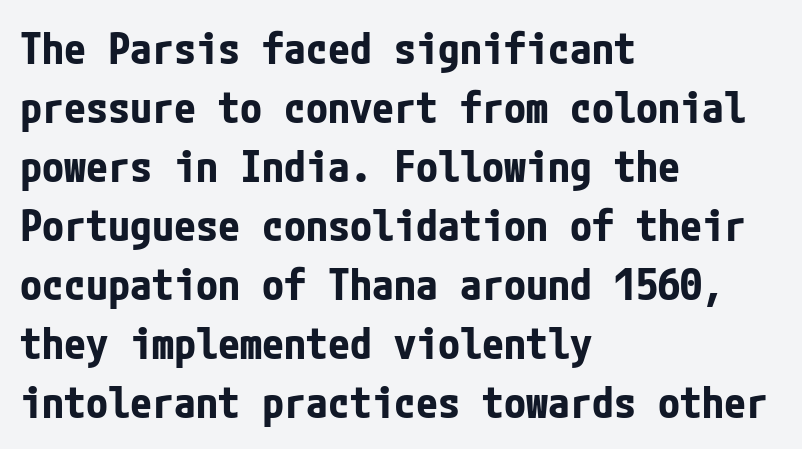
The image shows 44 px bold, condensed sans-serif type, upright; set left-aligned, normal line spacing (1.34x), normal letter spacing, not underlined; low stroke contrast and a medium x-height.
